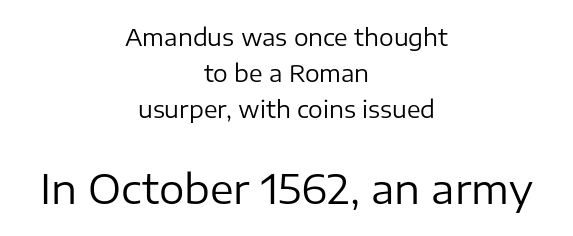
Is there much room between lines? A standard amount, neither cramped nor airy. The zone under the glyphs is completely vacant. Ascenders rise straight up at ninety degrees. One-word summary of the alignment: center. The cut favours lightness, reaching ordinary text weight at its darkest.
